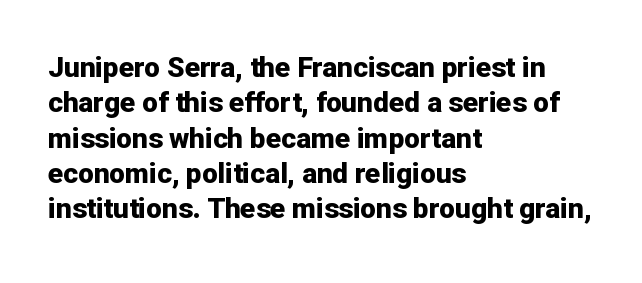
Q: Is the text bold? A: Yes.
Q: Is the text italic (slanted)? A: No, it is upright.
Q: Is the typeface a serif or a sans-serif typeface? A: Sans-serif.
Q: Is the text underlined? A: No.
Q: How is the paragraph aligned? A: Left-aligned.
Q: Is the spacing between letters normal or unusually wide? A: Normal.
Q: Is the spacing between lines tight, normal or loose? A: Normal.
Q: Width (condensed, normal, or wide)? A: Normal.
Q: Stroke contrast? A: Low.
Q: x-height? A: Medium.
Q: Monospaced? A: No.
